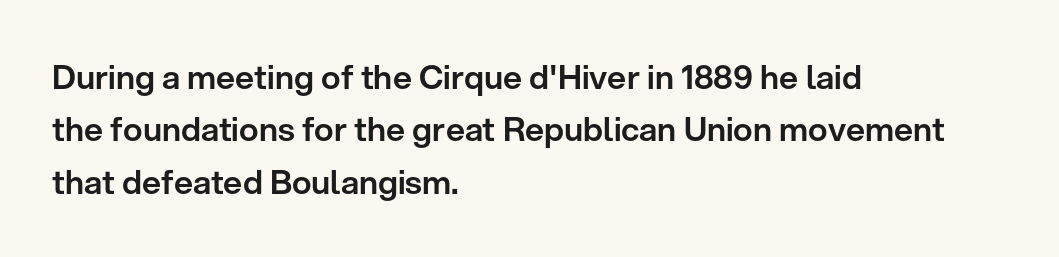
{"serif": "no", "italic": "no", "width": "normal", "stroke_contrast": "low", "x_height": "medium", "monospaced": "no", "underline": "no", "align": "left", "line_spacing": "normal", "line_spacing_ratio": 1.59, "letter_spacing": "normal", "letter_spacing_em": 0.0, "glyph_px": 33}
